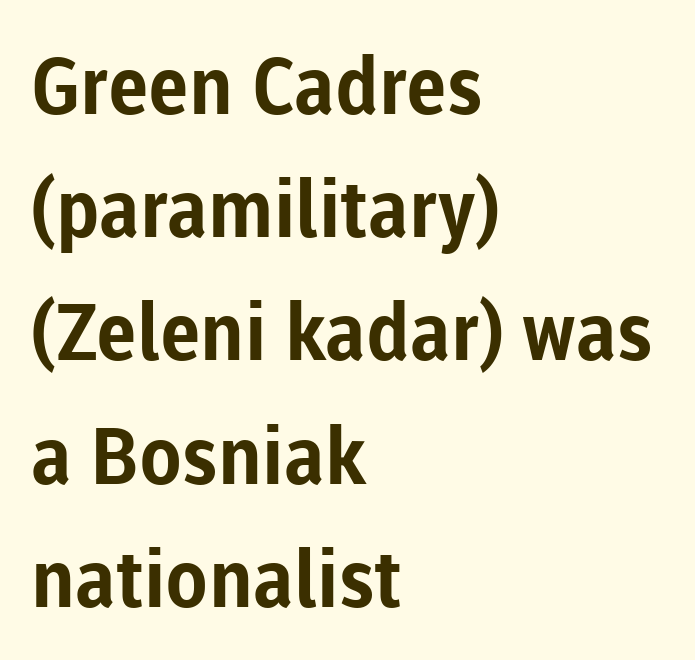
The image shows 79 px bold sans-serif type, upright; set left-aligned, normal line spacing (1.56x), normal letter spacing, not underlined; low stroke contrast and a medium x-height.
